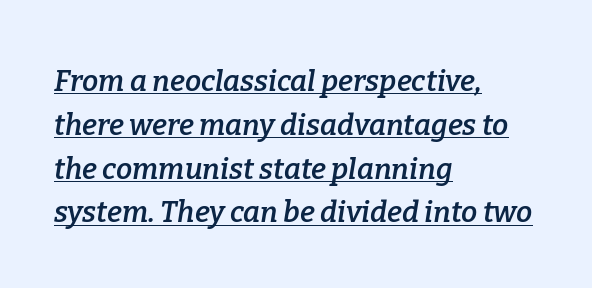
{"serif": "yes", "italic": "yes", "lean": "right", "slant_degrees": 9, "bold": "semi", "weight": "semibold", "width": "normal", "stroke_contrast": "low", "x_height": "medium", "monospaced": "no", "underline": "yes", "align": "left", "line_spacing": "normal", "line_spacing_ratio": 1.51, "letter_spacing": "normal", "letter_spacing_em": 0.0, "glyph_px": 29}
